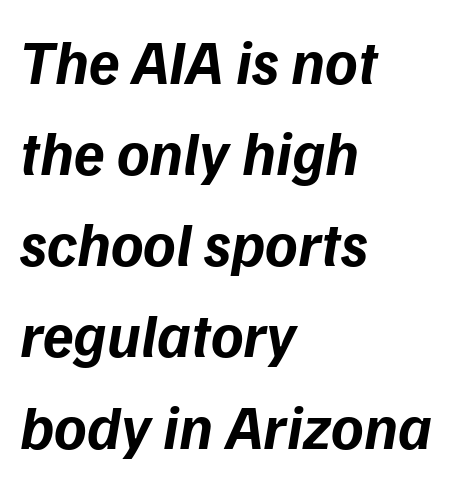
The image shows 62 px bold type, italic (leaning right); set left-aligned, normal line spacing (1.47x), normal letter spacing, not underlined; low stroke contrast and a medium x-height.
